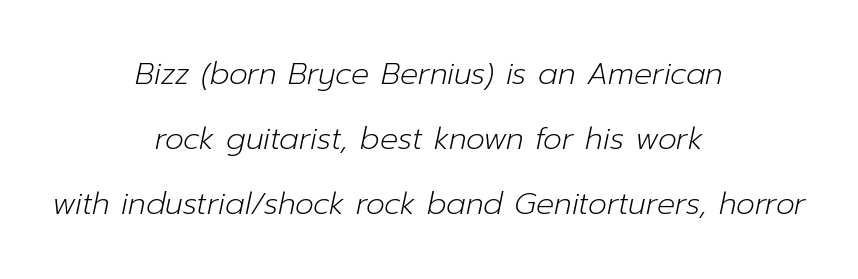
The image shows 30 px light type, italic (leaning right); set centered, loose line spacing (2.17x), normal letter spacing, not underlined; low stroke contrast and a medium x-height.
